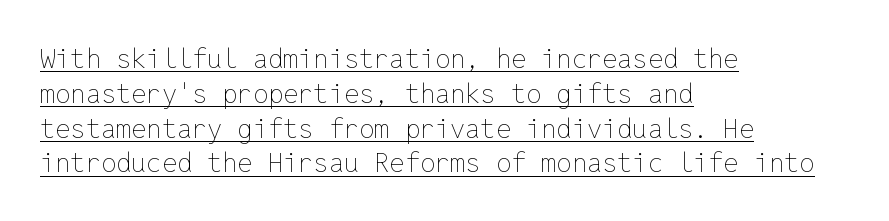
Q: Is the text bold? A: No.
Q: Is the text italic (slanted)? A: No, it is upright.
Q: Is the text underlined? A: Yes.
Q: How is the paragraph aligned? A: Left-aligned.
Q: Is the spacing between letters normal or unusually wide? A: Normal.
Q: Is the spacing between lines tight, normal or loose? A: Normal.
